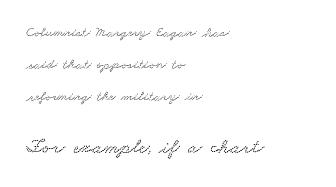
Q: Is the text underlined? A: No.
Q: How is the paragraph aligned? A: Left-aligned.
Q: Is the spacing between letters normal or unusually wide? A: Normal.
Q: Is the spacing between lines tight, normal or loose? A: Loose.
Q: Which block of text is set in a larger size, the first (top) or the second (bottom)? A: The second (bottom) one.
